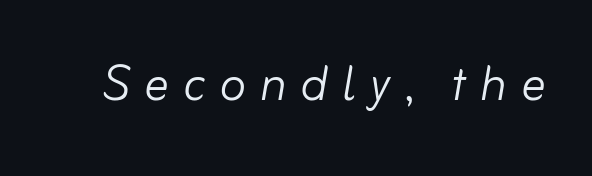
Letters rest on an invisible, unmarked baseline. Spacing verdict: proportional, widths tailored to each character. There's an unmistakable incline to the writing here. No heavy texture on the line: the type isn't bold.
